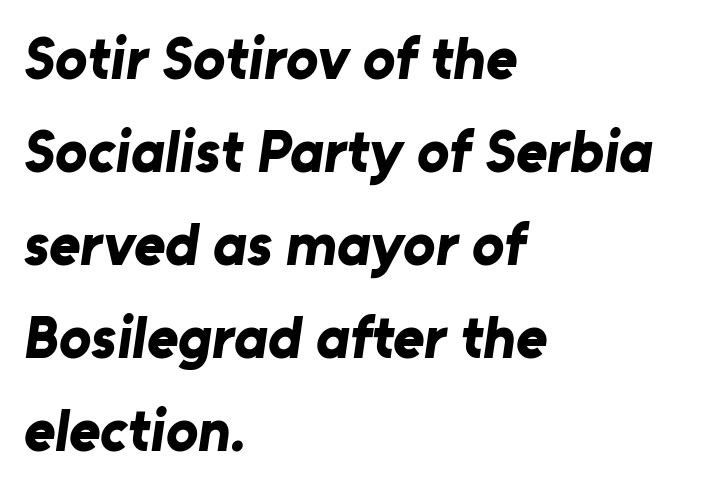
The image shows 60 px bold sans-serif type; set left-aligned, normal line spacing (1.55x), normal letter spacing, not underlined; low stroke contrast and a medium x-height.
